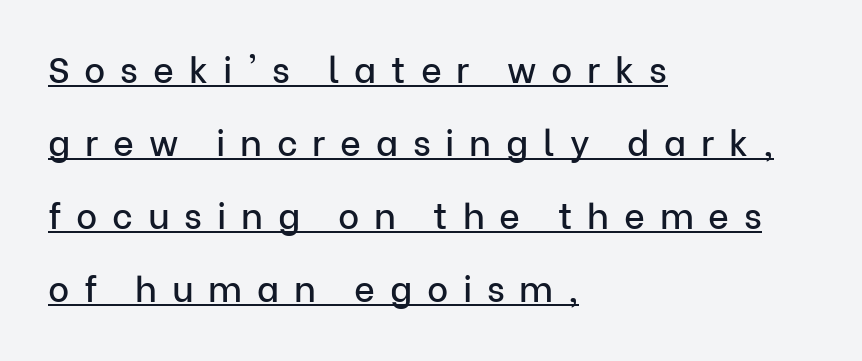
Q: Is the text italic (slanted)? A: No, it is upright.
Q: Is the typeface a serif or a sans-serif typeface? A: Sans-serif.
Q: Is the text underlined? A: Yes.
Q: How is the paragraph aligned? A: Left-aligned.
Q: Is the spacing between letters normal or unusually wide? A: Unusually wide.
Q: Is the spacing between lines tight, normal or loose? A: Loose.
Q: Width (condensed, normal, or wide)? A: Normal.
Q: Stroke contrast? A: Low.
Q: x-height? A: Medium.
Q: Monospaced? A: No.
